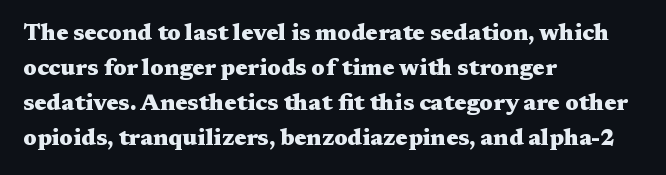
{"italic": "no", "bold": "yes", "underline": "no", "align": "left", "line_spacing": "normal", "line_spacing_ratio": 1.52, "letter_spacing": "normal", "letter_spacing_em": 0.0, "glyph_px": 23}
